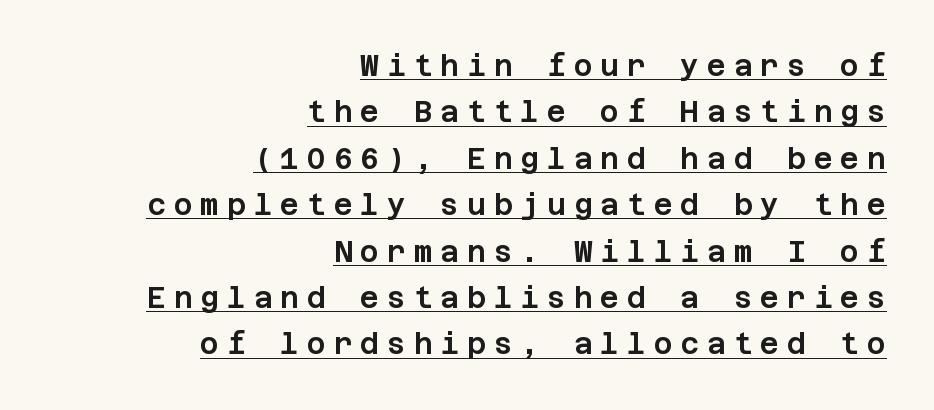
The image shows 29 px sans-serif type, upright; set right-aligned, normal line spacing (1.6x), unusually wide letter spacing (+0.27 em), underlined; low stroke contrast and a large x-height.
